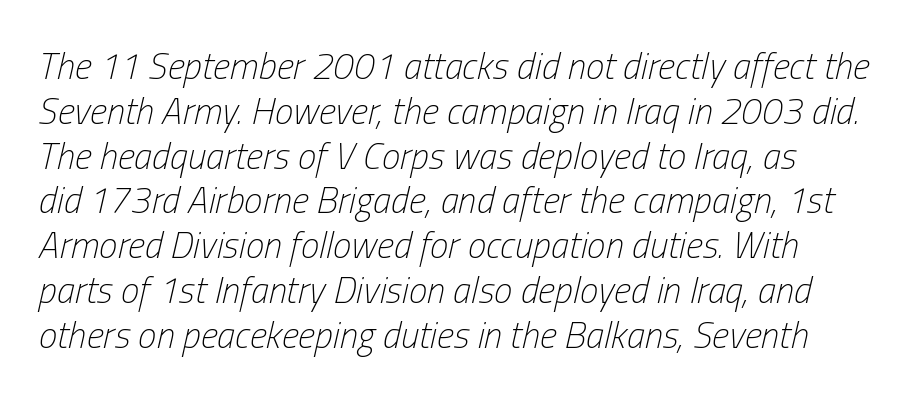
{"italic": "yes", "lean": "right", "slant_degrees": 13, "bold": "no", "weight": "light", "width": "condensed", "stroke_contrast": "low", "x_height": "medium", "monospaced": "no", "underline": "no", "line_spacing_ratio": 1.21, "letter_spacing": "normal", "letter_spacing_em": 0.0, "glyph_px": 37}
